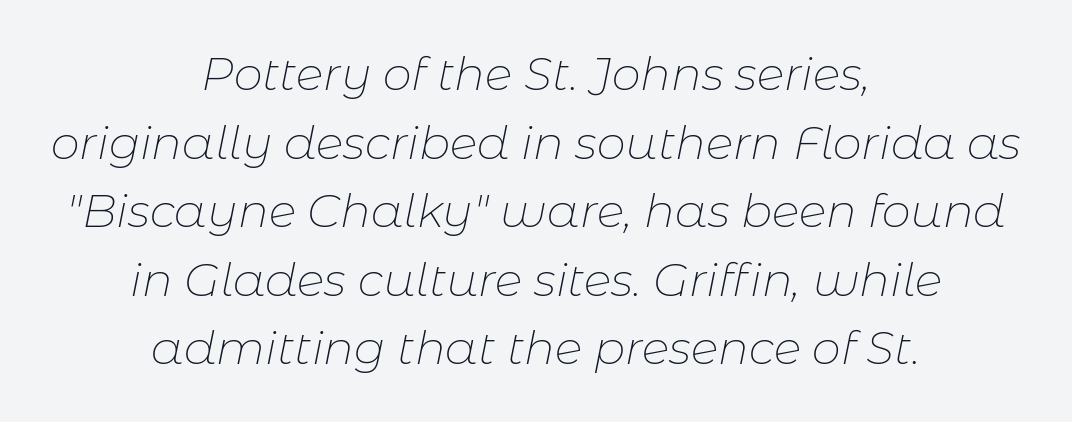
Q: Is the text bold? A: No.
Q: Is the text italic (slanted)? A: Yes, it leans right by about 11 degrees.
Q: Is the text underlined? A: No.
Q: How is the paragraph aligned? A: Centered.
Q: Is the spacing between letters normal or unusually wide? A: Normal.
Q: Is the spacing between lines tight, normal or loose? A: Normal.
Q: Width (condensed, normal, or wide)? A: Normal.
Q: Stroke contrast? A: Low.
Q: x-height? A: Medium.
Q: Monospaced? A: No.
